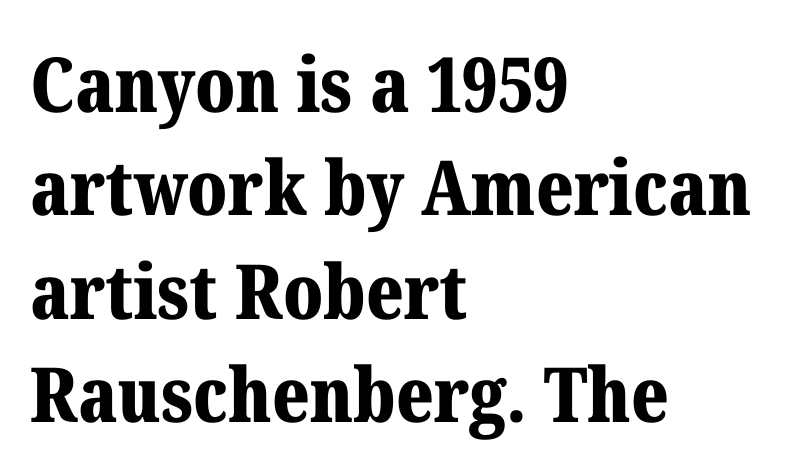
The strip under each line holds only bare page. Do the letters lean? They stand straight. A dark, heavy texture on the line: the type is bold. Nobody touched the tracking dial on this one. The type family on display is of the serif kind. The passage shown is typed in a proportional face where columns would drift.
